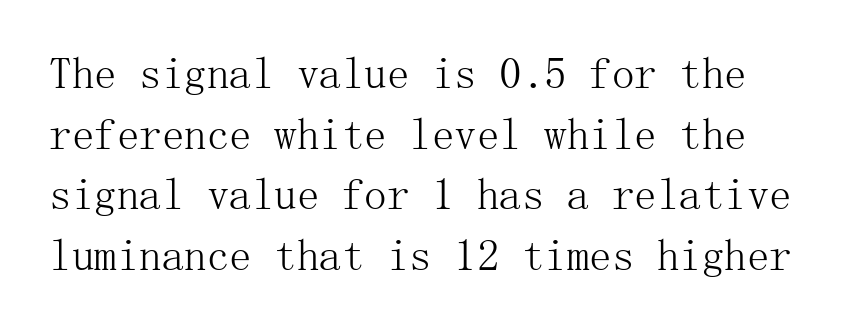
The image shows 45 px light serif type, upright; set normal line spacing (1.35x), normal letter spacing, not underlined; medium stroke contrast and a medium x-height.
